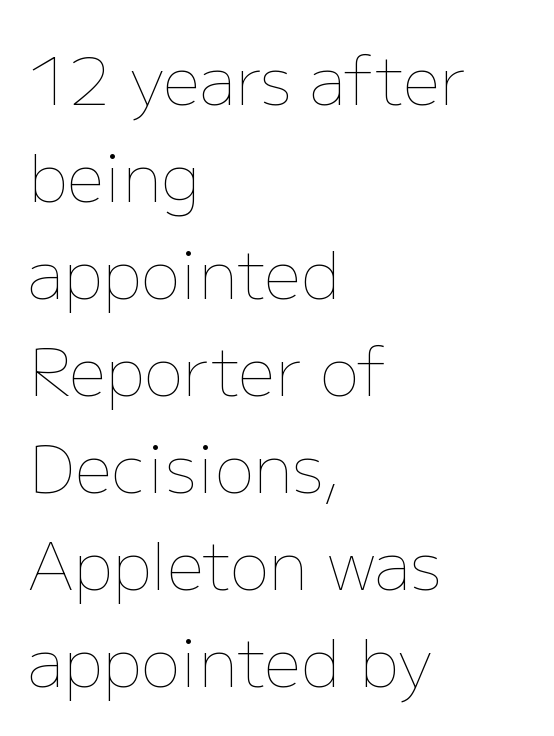
Q: Is the text bold? A: No.
Q: Is the text italic (slanted)? A: No, it is upright.
Q: Is the text underlined? A: No.
Q: How is the paragraph aligned? A: Left-aligned.
Q: Is the spacing between letters normal or unusually wide? A: Normal.
Q: Is the spacing between lines tight, normal or loose? A: Normal.
Q: Width (condensed, normal, or wide)? A: Normal.
Q: Stroke contrast? A: Low.
Q: x-height? A: Medium.
Q: Monospaced? A: No.
